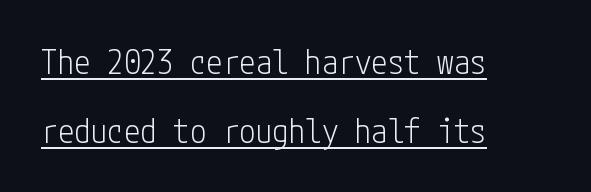
Q: Is the text bold? A: No.
Q: Is the text italic (slanted)? A: No, it is upright.
Q: Is the typeface a serif or a sans-serif typeface? A: Sans-serif.
Q: Is the text underlined? A: Yes.
Q: How is the paragraph aligned? A: Left-aligned.
Q: Is the spacing between letters normal or unusually wide? A: Normal.
Q: Is the spacing between lines tight, normal or loose? A: Loose.
Q: Width (condensed, normal, or wide)? A: Condensed.
Q: Stroke contrast? A: Low.
Q: x-height? A: Medium.
